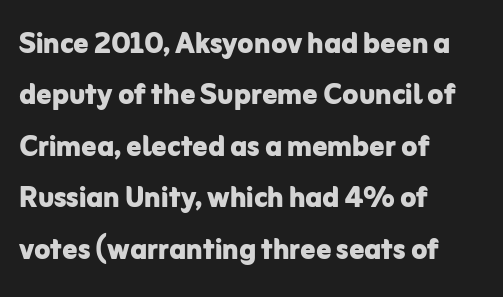
The image shows 37 px bold sans-serif type, upright; set left-aligned, normal line spacing (1.39x), normal letter spacing, not underlined; low stroke contrast and a medium x-height.
